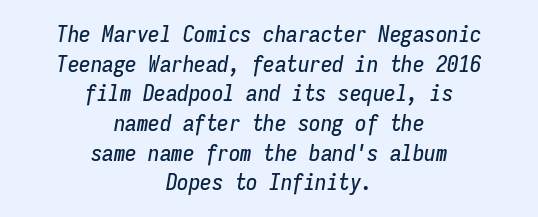
These lines were composed using italics. Words appear dense and cohesive because spacing is normal. The leading is moderate, giving the passage an even texture. Which margin do the lines hug? Neither — every line sits in the middle. Underline: absent.
